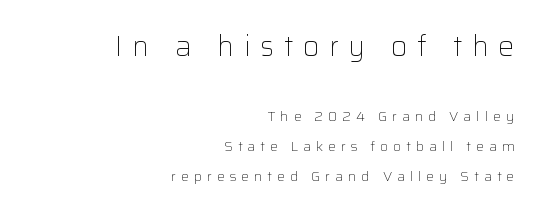
Q: Is the text bold? A: No.
Q: Is the text italic (slanted)? A: No, it is upright.
Q: Is the typeface a serif or a sans-serif typeface? A: Sans-serif.
Q: Is the text underlined? A: No.
Q: How is the paragraph aligned? A: Right-aligned.
Q: Is the spacing between letters normal or unusually wide? A: Unusually wide.
Q: Is the spacing between lines tight, normal or loose? A: Loose.
Q: Which block of text is set in a larger size, the first (top) or the second (bottom)? A: The first (top) one.
Q: Width (condensed, normal, or wide)? A: Normal.
Q: Stroke contrast? A: Low.
Q: x-height? A: Medium.
Q: Monospaced? A: No.
